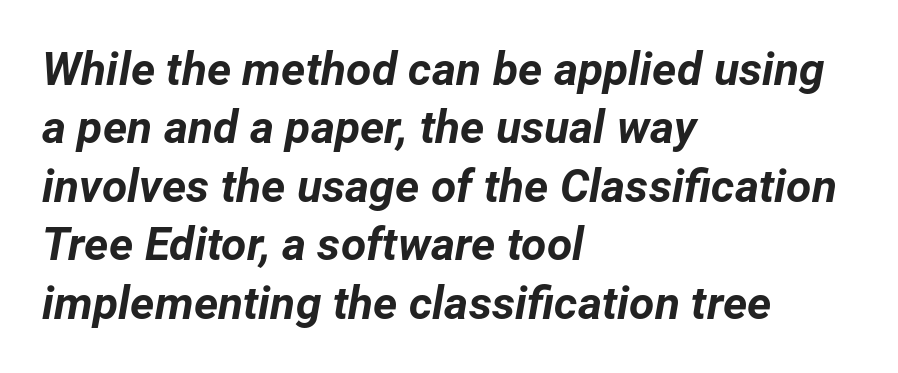
{"italic": "yes", "lean": "right", "slant_degrees": 12, "bold": "yes", "weight": "bold", "width": "normal", "stroke_contrast": "low", "x_height": "medium", "monospaced": "no", "underline": "no", "align": "left", "line_spacing": "normal", "line_spacing_ratio": 1.27, "letter_spacing": "normal", "letter_spacing_em": 0.0, "glyph_px": 46}
